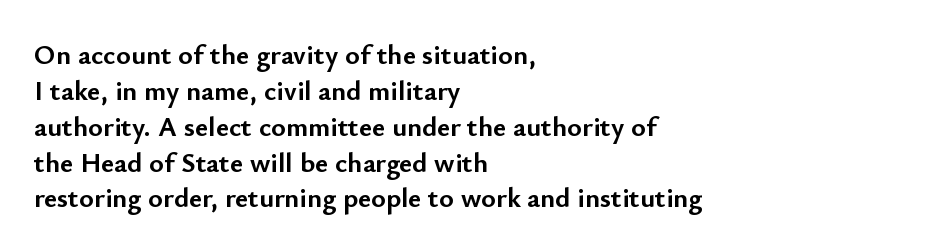
{"serif": "no", "italic": "no", "bold": "yes", "weight": "semibold", "width": "normal", "stroke_contrast": "low", "x_height": "small", "monospaced": "no", "underline": "no", "align": "left", "line_spacing": "normal", "line_spacing_ratio": 1.28, "letter_spacing": "normal", "letter_spacing_em": 0.0, "glyph_px": 28}
